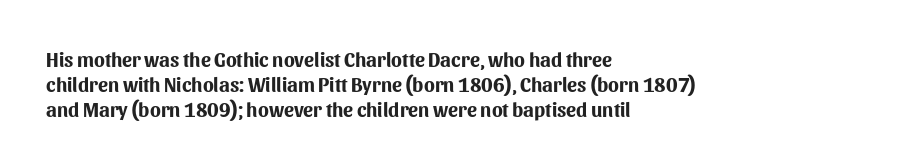
The image shows 20 px bold type, upright; set left-aligned, normal line spacing (1.25x), normal letter spacing, not underlined.
